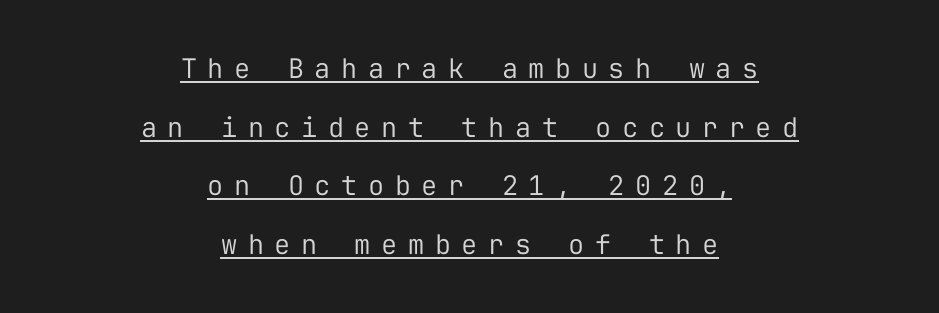
Tracking value appears strongly positive — letters spread wide. Each line is balanced around a shared central axis. This is underlined copy, the kind a proofreader might mark for attention. The specimen reads as upright at a glance. The characters are drawn with everyday or finer stroke widths. This sample trades compactness for vertical openness between lines.
